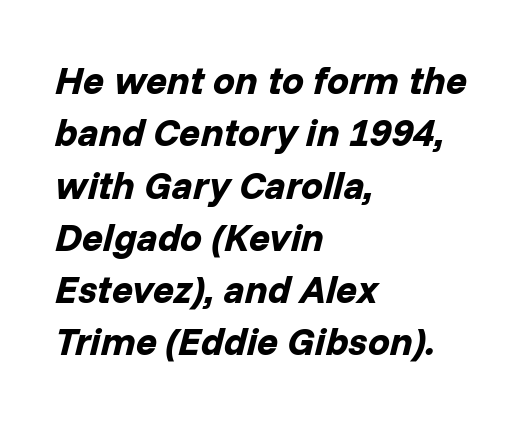
{"italic": "yes", "lean": "right", "slant_degrees": 14, "bold": "yes", "weight": "bold", "width": "normal", "stroke_contrast": "low", "x_height": "medium", "monospaced": "no", "underline": "no", "align": "left", "line_spacing": "normal", "line_spacing_ratio": 1.34, "letter_spacing": "normal", "letter_spacing_em": 0.0, "glyph_px": 39}
